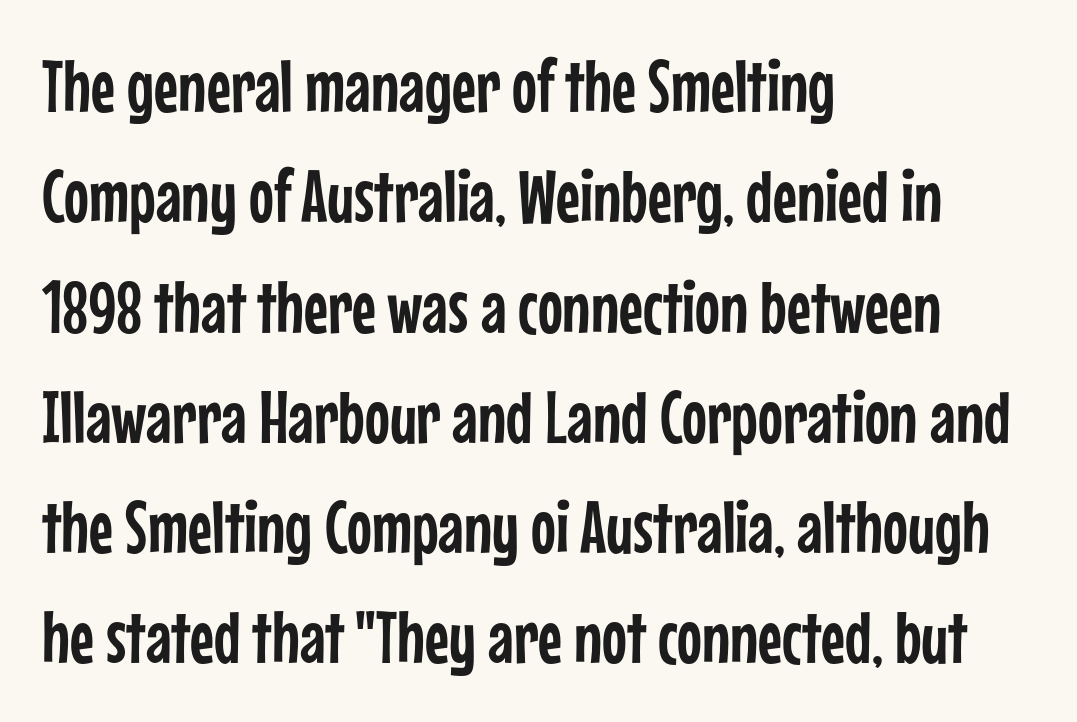
{"serif": "no", "italic": "no", "width": "condensed", "stroke_contrast": "low", "x_height": "medium", "monospaced": "no", "underline": "no", "align": "left", "line_spacing": "normal", "line_spacing_ratio": 1.49, "letter_spacing": "normal", "letter_spacing_em": 0.0, "glyph_px": 74}
